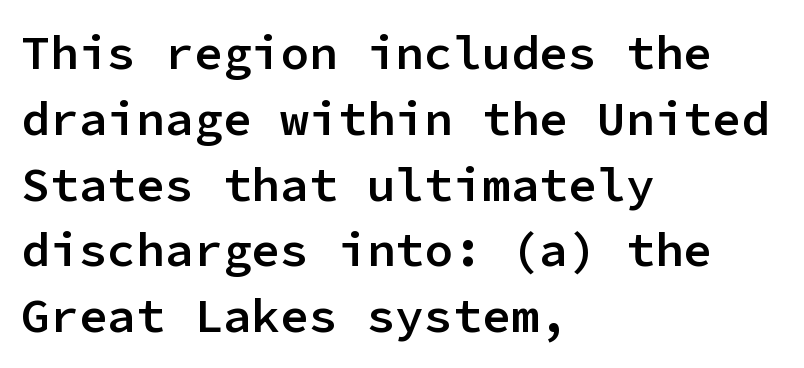
The image shows 48 px semibold sans-serif type, upright, monospaced; set left-aligned, normal line spacing (1.37x), normal letter spacing, not underlined; low stroke contrast and a medium x-height.
